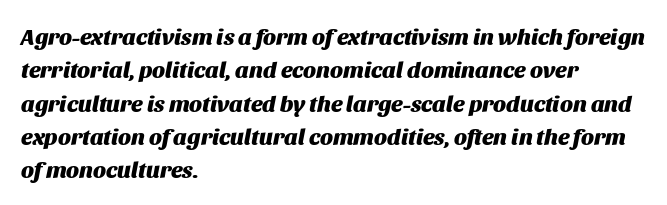
The image shows 23 px bold type, italic (leaning right); set left-aligned, normal line spacing (1.45x), normal letter spacing, not underlined.
